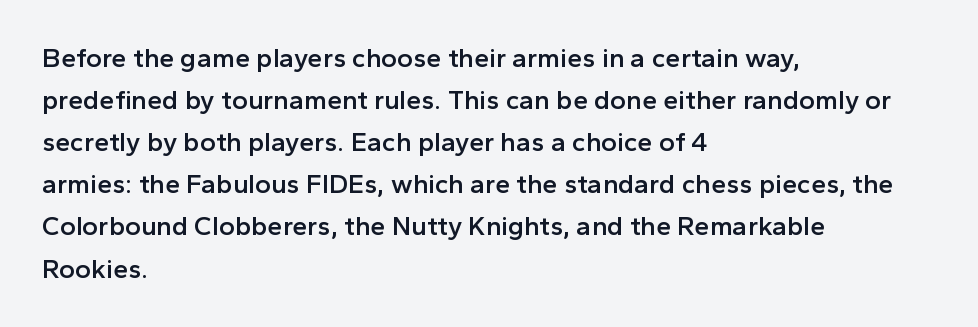
Successive baselines arrive at the customary interval. These lines stack with their left ends in a neat column. Italic? Not at all — the glyphs are vertical. The tracking reads as untouched default to a designer's eye.
